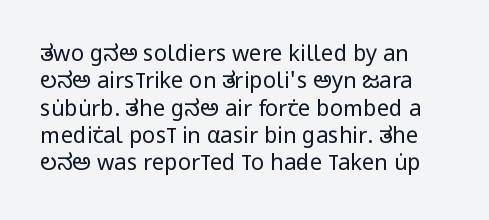
Q: Is the text bold? A: No.
Q: Is the text italic (slanted)? A: No, it is upright.
Q: Is the text underlined? A: No.
Q: Is the spacing between letters normal or unusually wide? A: Normal.
